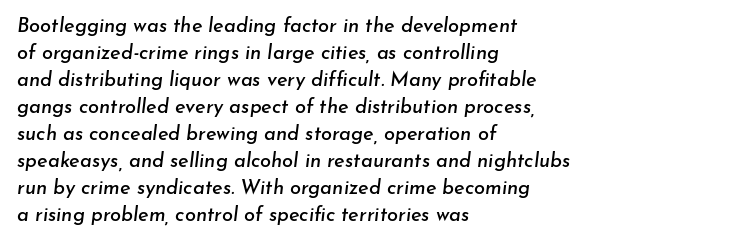
Does extra space separate the letters? No, they use regular spacing. The rows are spaced the way most documents space them. These lines stack with their left ends in a neat column. It's the slanting kind of type. The strip under each line holds only bare page.
